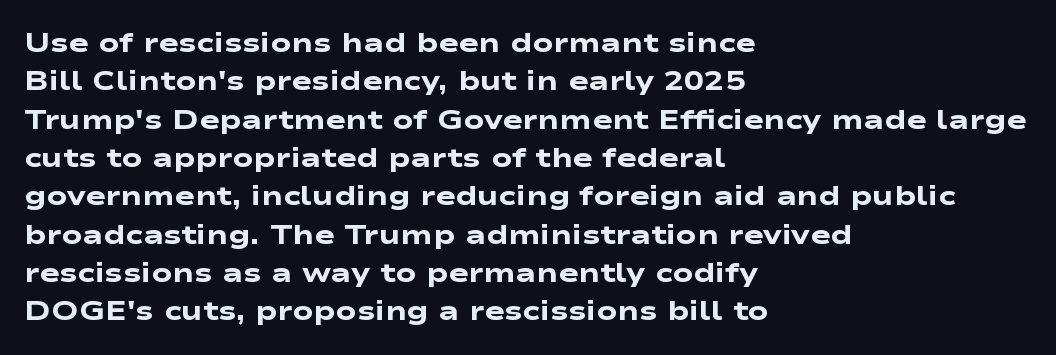
{"bold": "yes", "underline": "no", "align": "left", "line_spacing": "normal", "line_spacing_ratio": 1.42, "letter_spacing": "normal", "letter_spacing_em": 0.0, "glyph_px": 27}
